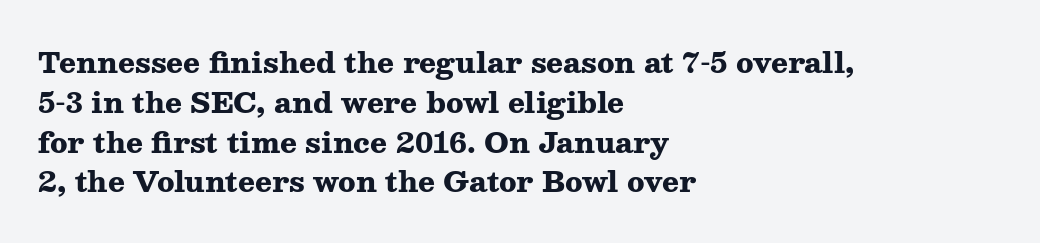
The image shows 28 px heavy, wide serif type, upright; set left-aligned, normal line spacing (1.42x), normal letter spacing, not underlined; medium stroke contrast and a medium x-height.
